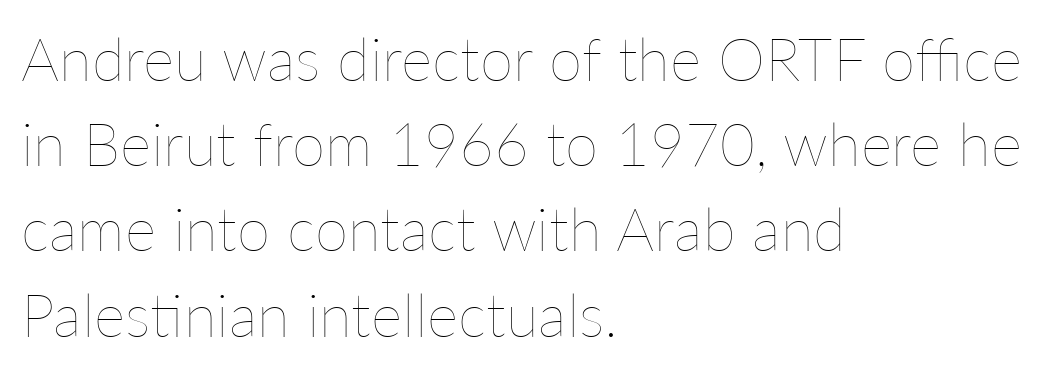
{"italic": "no", "bold": "no", "weight": "thin", "width": "normal", "stroke_contrast": "low", "x_height": "medium", "monospaced": "no", "underline": "no", "align": "left", "line_spacing": "normal", "line_spacing_ratio": 1.42, "letter_spacing": "normal", "letter_spacing_em": 0.0, "glyph_px": 60}
